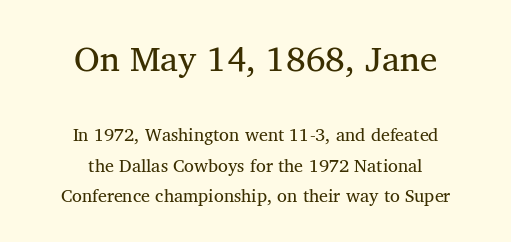
Visually, the top section dominates because its glyphs are scaled up. Posture: vertical. Character widths vary here, with narrow letters taking less room than wide ones. Nothing unusual about the tracking: characters are spaced as the font intends.
